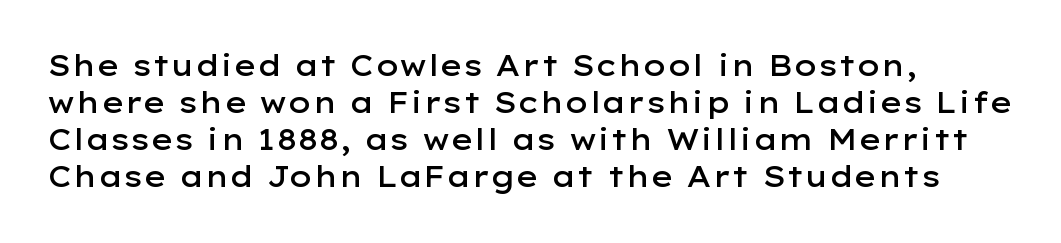
The image shows 29 px semibold, wide sans-serif type, upright; set normal line spacing (1.28x), normal letter spacing, not underlined; low stroke contrast and a medium x-height.
